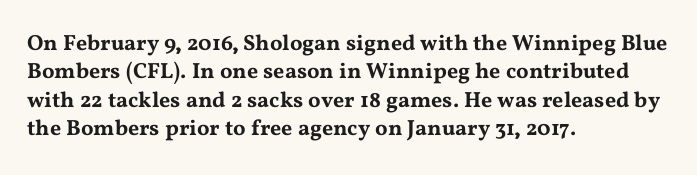
{"italic": "no", "underline": "no", "align": "left", "line_spacing": "normal", "line_spacing_ratio": 1.29, "letter_spacing": "normal", "letter_spacing_em": 0.0, "glyph_px": 22}
